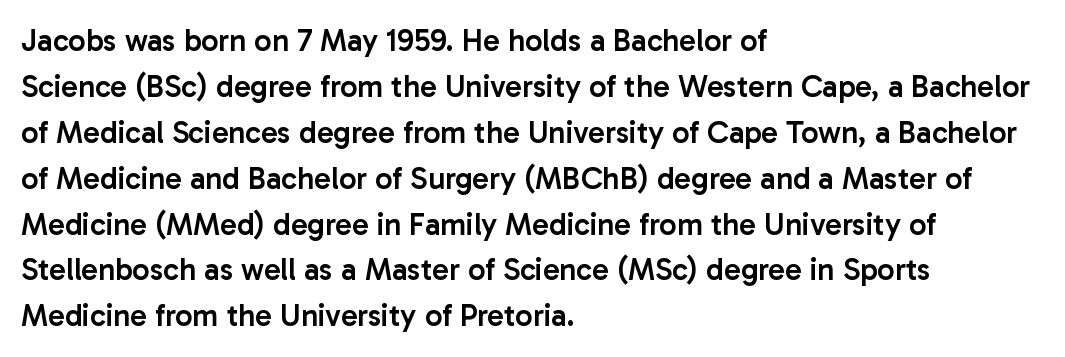
{"serif": "no", "italic": "no", "bold": "semi", "weight": "semibold", "width": "normal", "stroke_contrast": "low", "x_height": "medium", "monospaced": "no", "underline": "no", "align": "left", "line_spacing": "normal", "line_spacing_ratio": 1.48, "letter_spacing": "normal", "letter_spacing_em": 0.0, "glyph_px": 31}
